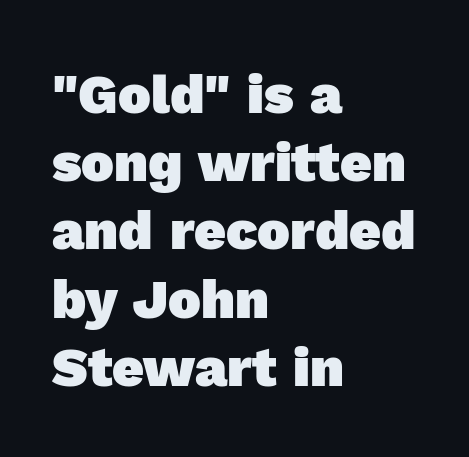
{"serif": "no", "bold": "yes", "weight": "heavy", "width": "normal", "x_height": "medium", "monospaced": "no", "underline": "no", "align": "left", "line_spacing_ratio": 1.24, "letter_spacing": "normal", "letter_spacing_em": 0.0, "glyph_px": 55}
